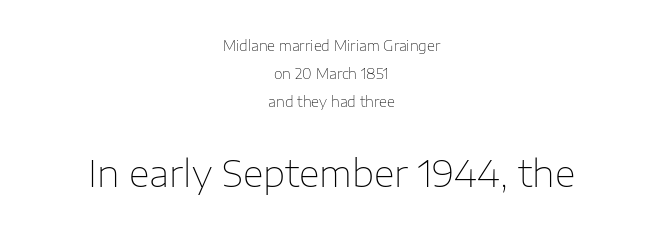
{"serif": "no", "italic": "no", "bold": "no", "weight": "thin", "width": "normal", "stroke_contrast": "low", "x_height": "medium", "monospaced": "no", "underline": "no", "align": "center", "line_spacing": "loose", "line_spacing_ratio": 2.0, "letter_spacing": "normal", "letter_spacing_em": 0.0, "larger_block": "second", "size_ratio": 2.57, "glyph_px": 36}
